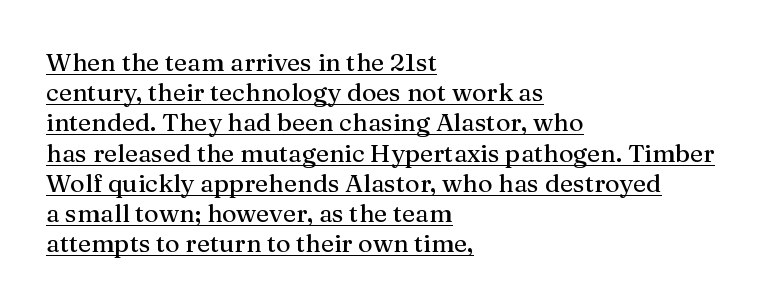
Decoration check: the copy is underlined. Each line starts at the same left margin while the right side varies. Standard letterfit; no display-style spreading of the glyphs. Characters remain perfectly vertical along every line.
